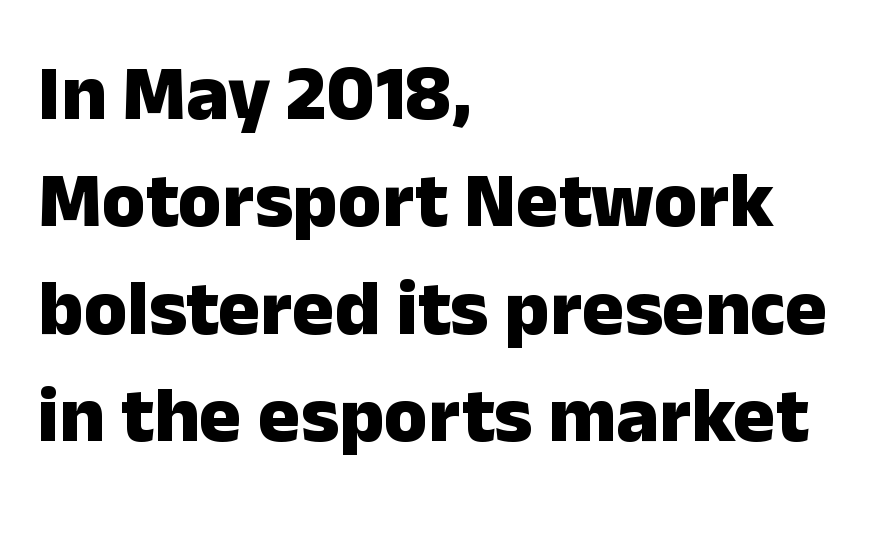
The image shows 79 px heavy sans-serif type, upright; set left-aligned, normal line spacing (1.36x), normal letter spacing, not underlined; low stroke contrast and a medium x-height.
